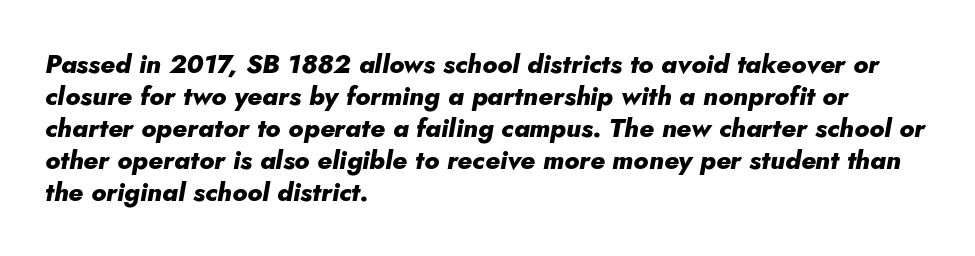
{"italic": "yes", "lean": "right", "slant_degrees": 10, "bold": "yes", "underline": "no", "align": "left", "line_spacing_ratio": 1.23, "letter_spacing": "normal", "letter_spacing_em": 0.0, "glyph_px": 26}
